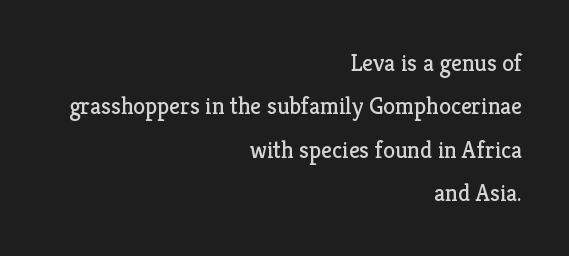
Beneath every word, the page is bare. Notice how the stems are strictly vertical — no italics here. The weight would be labelled regular, book, light, or lighter still. The paragraph shown leans on its right margin.
